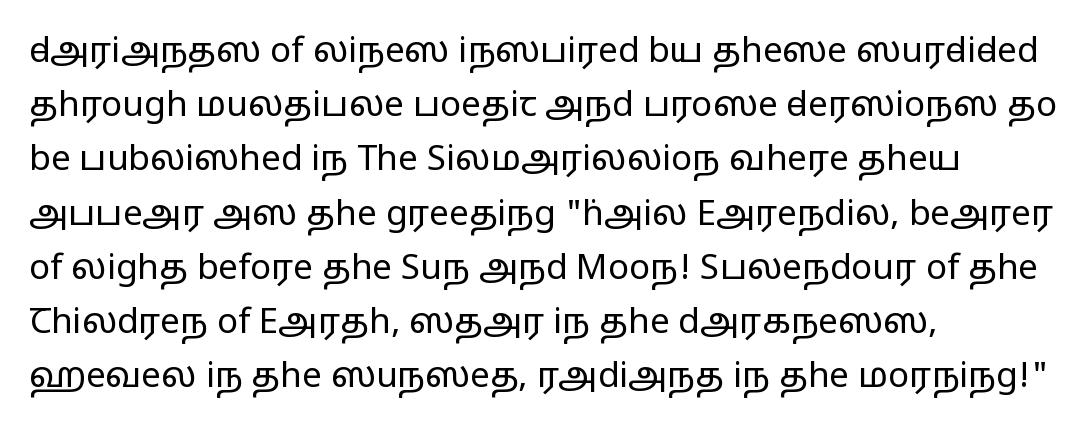
The image shows 35 px regular-weight, wide sans-serif type, upright; set left-aligned, normal line spacing (1.55x), normal letter spacing, not underlined; low stroke contrast and a medium x-height.
